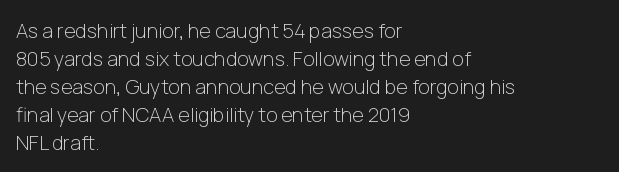
A roman cut, with each character standing at attention. Compared with a centered layout, this one pins lines to the left instead. Evenly set lines give the paragraph a standard silhouette. Heft: none added — not bold. The baseline area is clear.
